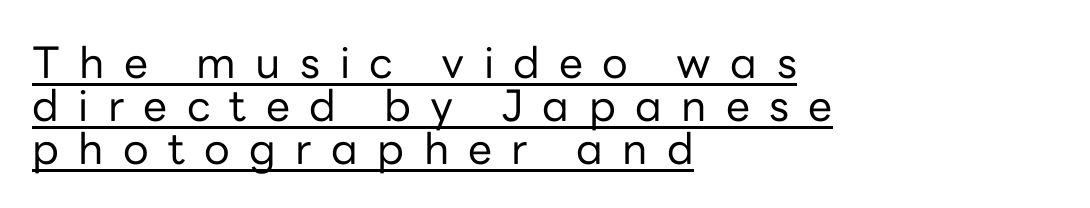
The image shows 43 px regular-weight sans-serif type, upright; set left-aligned, tight line spacing (1.0x), unusually wide letter spacing (+0.45 em), underlined; low stroke contrast and a medium x-height.
